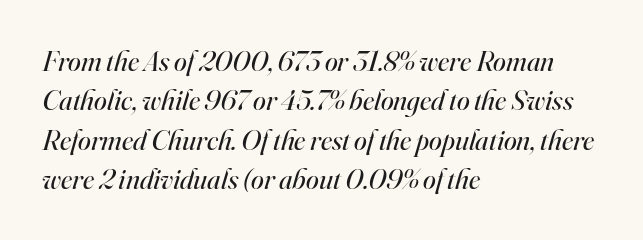
Here the glyphs are tracked normally, forming tight word shapes. Line beginnings align vertically; line endings do not. Bare-footed words on every line. Stroke thickness stays within the range of a standard reading face or lighter. The face used here has a pronounced slope to its letters.
